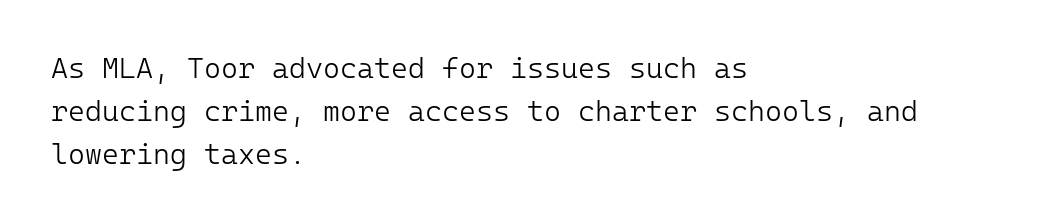
The image shows 29 px light sans-serif type, upright; set left-aligned, normal line spacing (1.49x), normal letter spacing, not underlined; low stroke contrast and a medium x-height.
